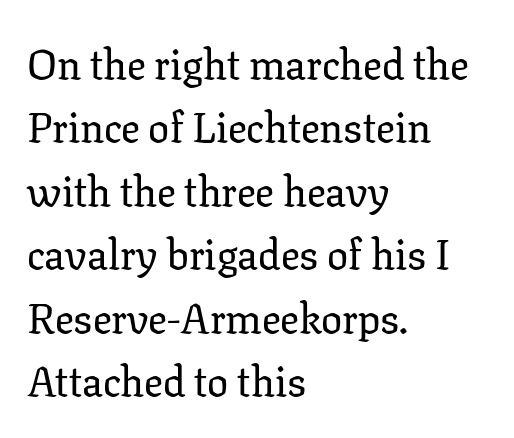
The image shows 42 px serif type, upright; set left-aligned, normal line spacing (1.51x), normal letter spacing, not underlined; low stroke contrast and a medium x-height.
